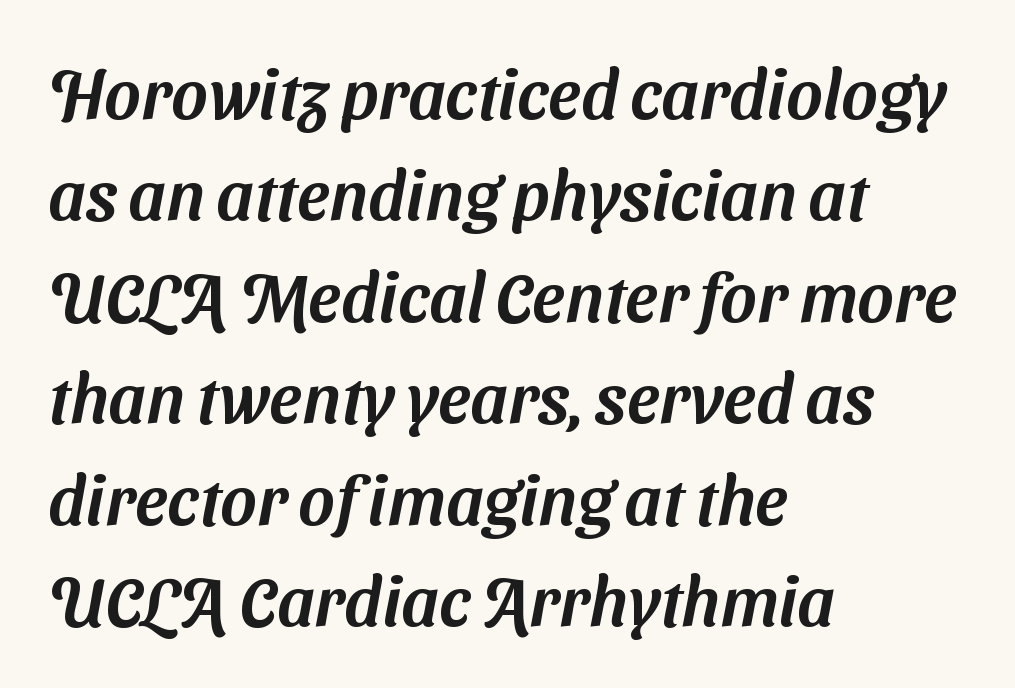
{"serif": "no", "width": "normal", "stroke_contrast": "medium", "x_height": "medium", "monospaced": "no", "underline": "no", "align": "left", "line_spacing": "normal", "line_spacing_ratio": 1.47, "letter_spacing": "normal", "letter_spacing_em": 0.0, "glyph_px": 69}
